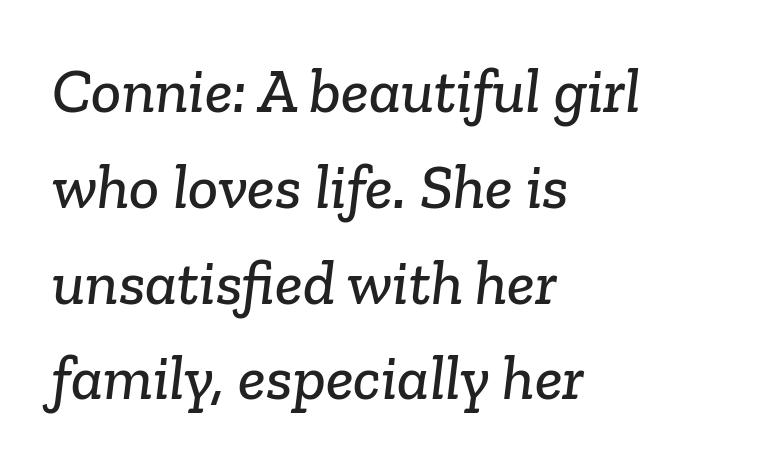
{"serif": "yes", "width": "normal", "stroke_contrast": "low", "x_height": "medium", "monospaced": "no", "underline": "no", "align": "left", "line_spacing": "normal", "line_spacing_ratio": 1.52, "letter_spacing": "normal", "letter_spacing_em": 0.0, "glyph_px": 63}
